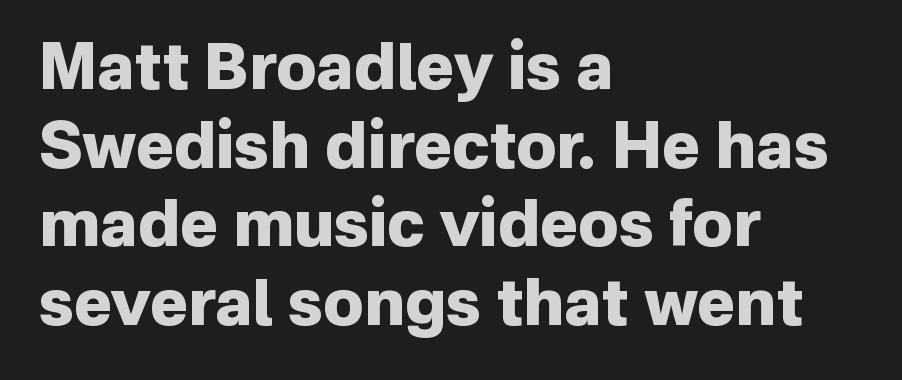
The image shows 64 px heavy sans-serif type, upright; set left-aligned, line spacing 1.23x, normal letter spacing, not underlined; low stroke contrast and a medium x-height.
